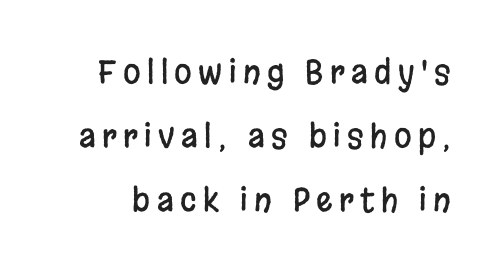
The image shows 32 px condensed sans-serif type, upright; set loose line spacing (2.0x), unusually wide letter spacing (+0.2 em), not underlined; low stroke contrast and a large x-height.
